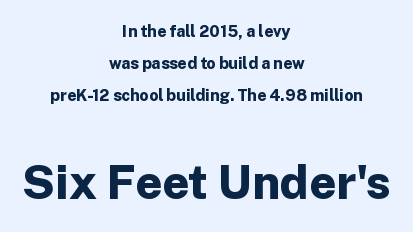
Posture: straight, roman, zero tilt. These lines are centered, leaving both edges ragged. The letters sit at their default tracking, neither squeezed nor spread. The emphasis by scale lands on block number two, below. Character widths vary here, with narrow letters taking less room than wide ones.
